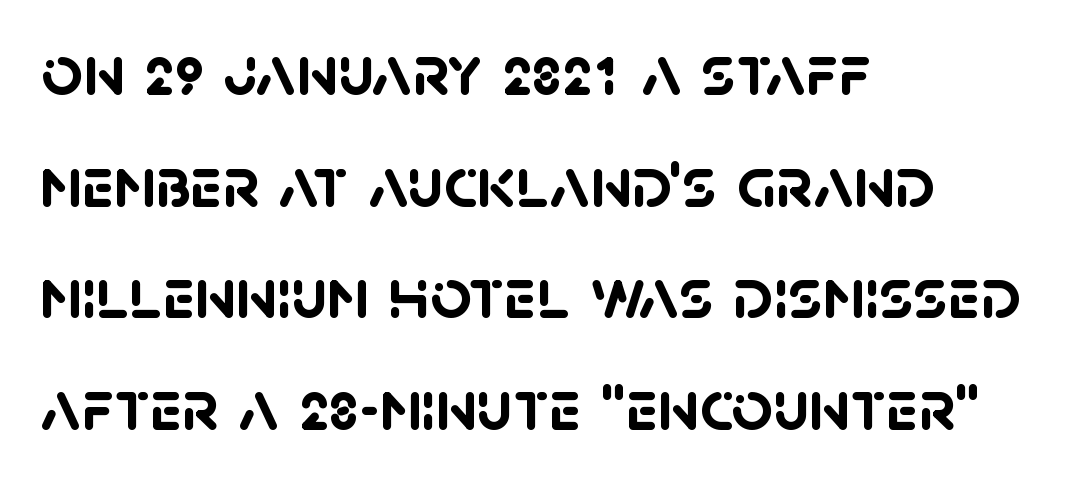
{"serif": "no", "bold": "yes", "weight": "semibold", "width": "normal", "stroke_contrast": "low", "x_height": "large", "monospaced": "no", "underline": "no", "align": "left", "line_spacing": "normal", "line_spacing_ratio": 1.53, "letter_spacing": "normal", "letter_spacing_em": 0.0, "glyph_px": 73}
